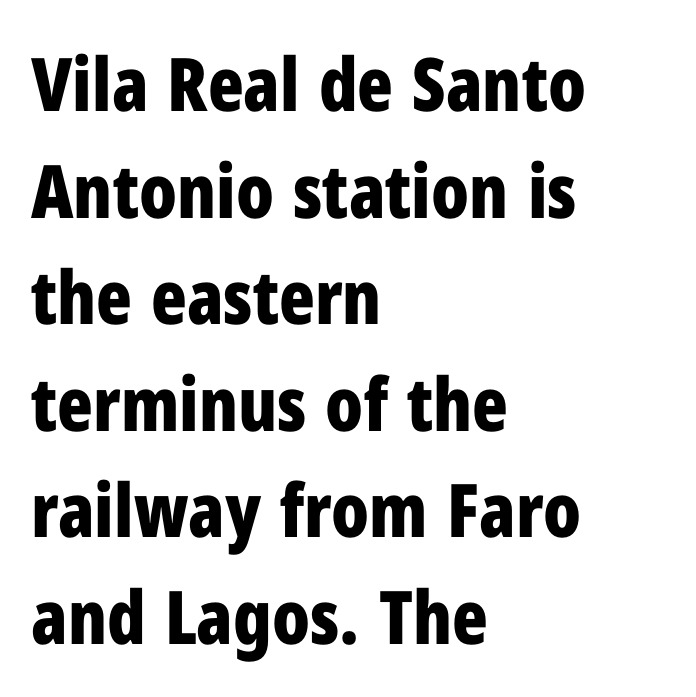
{"serif": "no", "italic": "no", "bold": "yes", "weight": "bold", "width": "condensed", "stroke_contrast": "low", "x_height": "medium", "monospaced": "no", "underline": "no", "align": "left", "line_spacing": "normal", "line_spacing_ratio": 1.44, "letter_spacing": "normal", "letter_spacing_em": 0.0, "glyph_px": 74}
